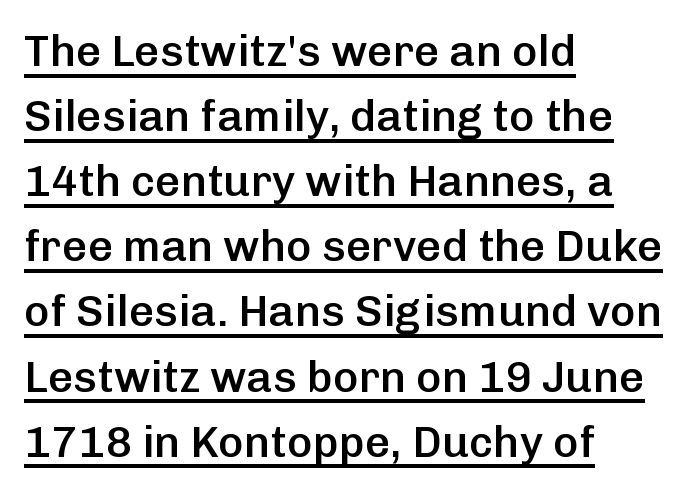
The image shows 44 px semibold sans-serif type, upright; set left-aligned, normal line spacing (1.48x), normal letter spacing, underlined; low stroke contrast and a medium x-height.
